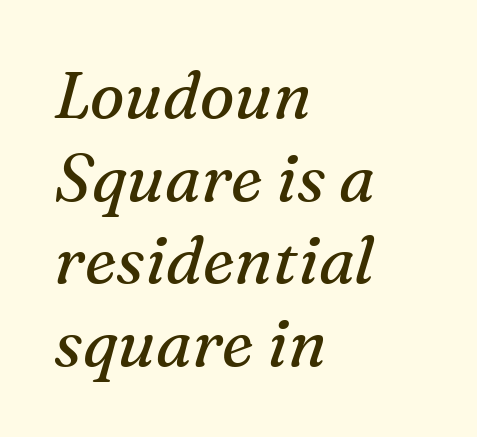
The image shows 65 px regular-weight serif type, italic (leaning right); set left-aligned, normal line spacing (1.27x), normal letter spacing, not underlined; medium stroke contrast and a medium x-height.
